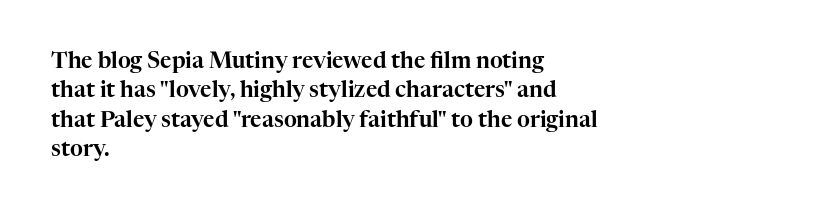
{"italic": "no", "underline": "no", "align": "left", "line_spacing": "normal", "line_spacing_ratio": 1.34, "letter_spacing": "normal", "letter_spacing_em": 0.0, "glyph_px": 22}
